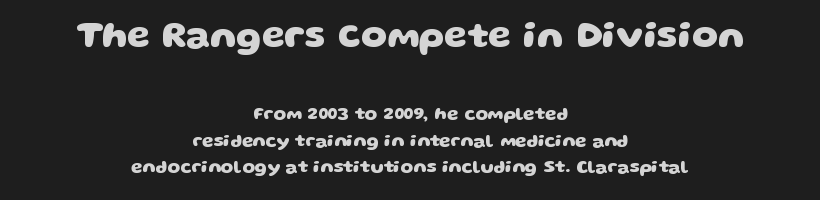
Q: Is the text bold? A: Yes.
Q: Is the typeface a serif or a sans-serif typeface? A: Sans-serif.
Q: Is the text underlined? A: No.
Q: How is the paragraph aligned? A: Centered.
Q: Is the spacing between letters normal or unusually wide? A: Normal.
Q: Is the spacing between lines tight, normal or loose? A: Normal.
Q: Which block of text is set in a larger size, the first (top) or the second (bottom)? A: The first (top) one.
Q: Width (condensed, normal, or wide)? A: Wide.
Q: Stroke contrast? A: Low.
Q: x-height? A: Large.
Q: Monospaced? A: No.
